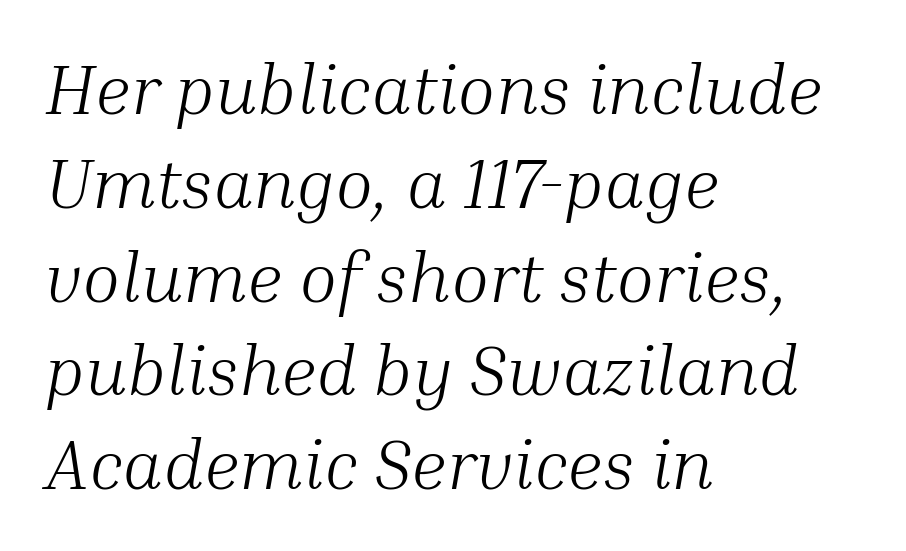
{"serif": "yes", "italic": "yes", "lean": "right", "slant_degrees": 10, "bold": "no", "weight": "light", "width": "normal", "stroke_contrast": "medium", "x_height": "medium", "monospaced": "no", "underline": "no", "align": "left", "line_spacing": "normal", "line_spacing_ratio": 1.34, "letter_spacing": "normal", "letter_spacing_em": 0.0, "glyph_px": 70}
